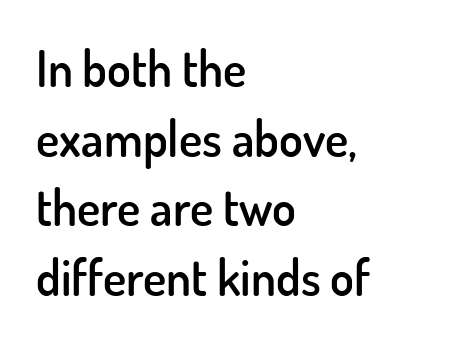
The rendering uses natural spacing where letterforms have individual widths. Quick note: underline off. Reading down the column, the eye jumps a familiar distance to each next line. Standard letterfit; no display-style spreading of the glyphs. Examine the stroke ends and you'll find no serifs. Stems and bowls a touch heavier than normal — semibold.
